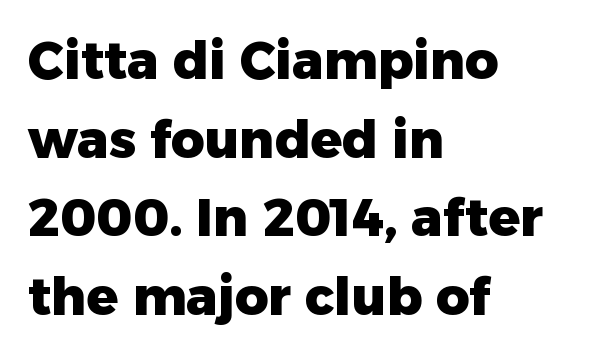
I'd call this a sans setting — the letters go barefoot. Heavy-handed strokes throughout: this text is bold. This sample has the flowing, uneven cadence of proportional lettering. Type without underlining.
